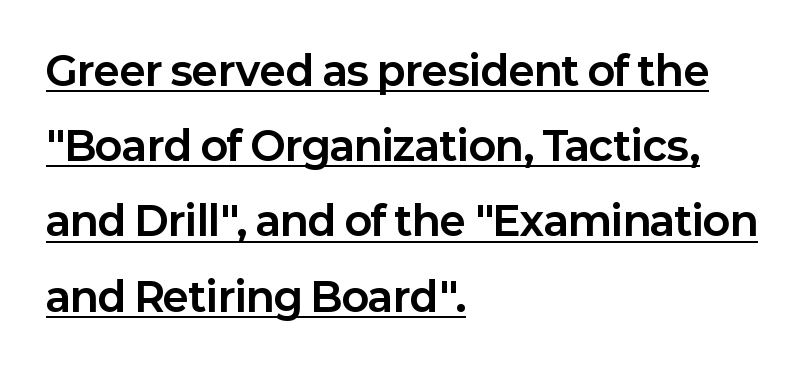
{"serif": "no", "italic": "no", "bold": "yes", "weight": "bold", "width": "normal", "stroke_contrast": "low", "x_height": "medium", "monospaced": "no", "underline": "yes", "align": "left", "line_spacing_ratio": 1.88, "letter_spacing": "normal", "letter_spacing_em": 0.0, "glyph_px": 40}
